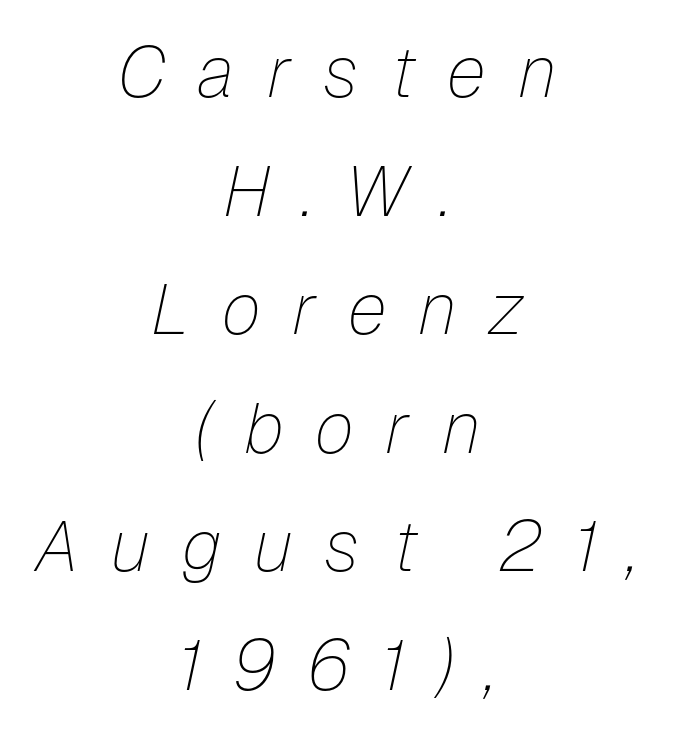
Q: Is the text bold? A: No.
Q: Is the text italic (slanted)? A: Yes, it leans right by about 12 degrees.
Q: Is the text underlined? A: No.
Q: How is the paragraph aligned? A: Centered.
Q: Is the spacing between letters normal or unusually wide? A: Unusually wide.
Q: Is the spacing between lines tight, normal or loose? A: Normal.
Q: Width (condensed, normal, or wide)? A: Normal.
Q: Stroke contrast? A: Low.
Q: x-height? A: Medium.
Q: Monospaced? A: No.
